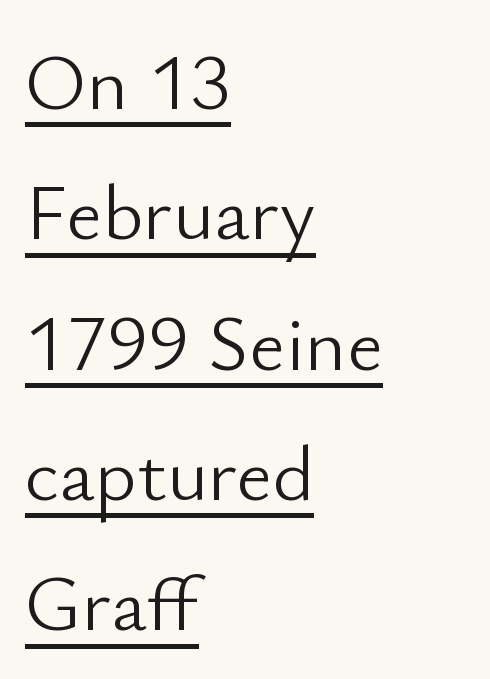
Leading: standard. Is this a sans? Yes — the strokes have no serifs. Check the space under the baseline: a stroke is drawn there. The letters advance in unequal steps, a hallmark of proportional type. These lines were composed using upright roman letters.
